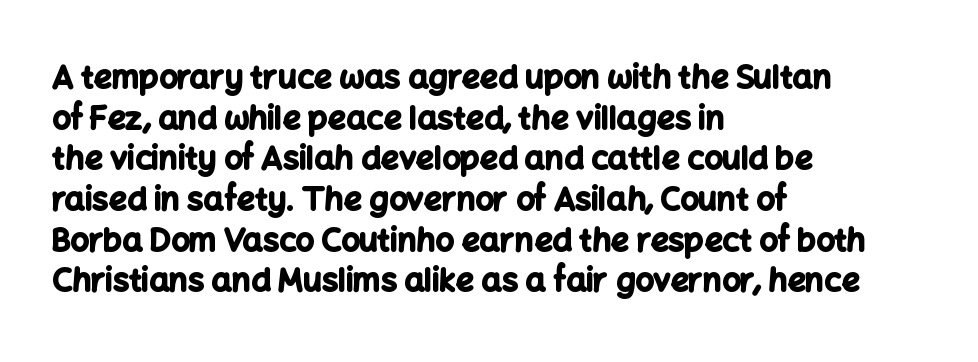
The glyphs have the mass of a bold cut. Rows of type keep a routine distance in the vertical direction. The typography opts for an upright posture over an oblique one. Varying glyph widths throughout — classic text-font behaviour. Visually the block forms a straight wall on the left and a jagged coastline on the right.
